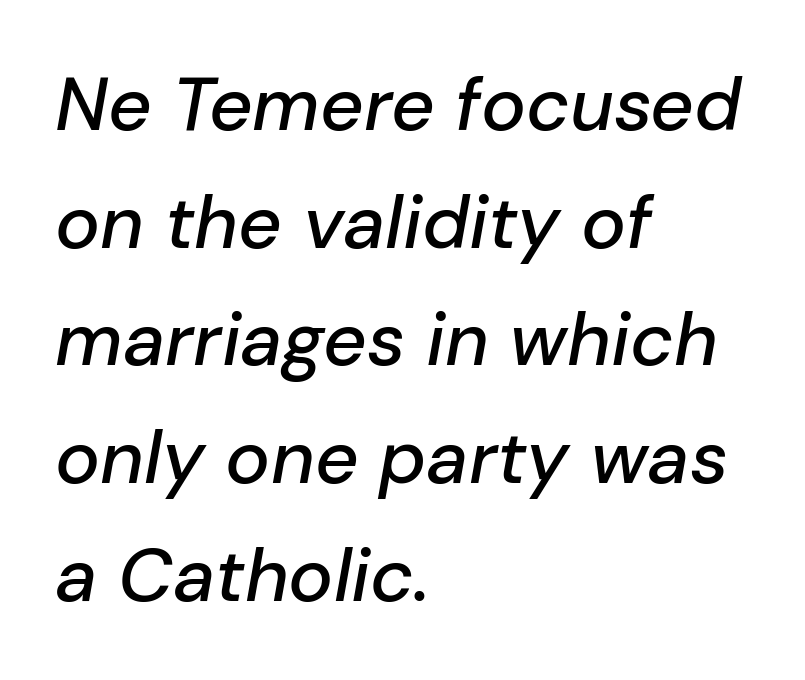
{"italic": "yes", "lean": "right", "slant_degrees": 10, "width": "normal", "stroke_contrast": "low", "x_height": "medium", "monospaced": "no", "underline": "no", "align": "left", "line_spacing": "normal", "line_spacing_ratio": 1.57, "letter_spacing": "normal", "letter_spacing_em": 0.0, "glyph_px": 75}
